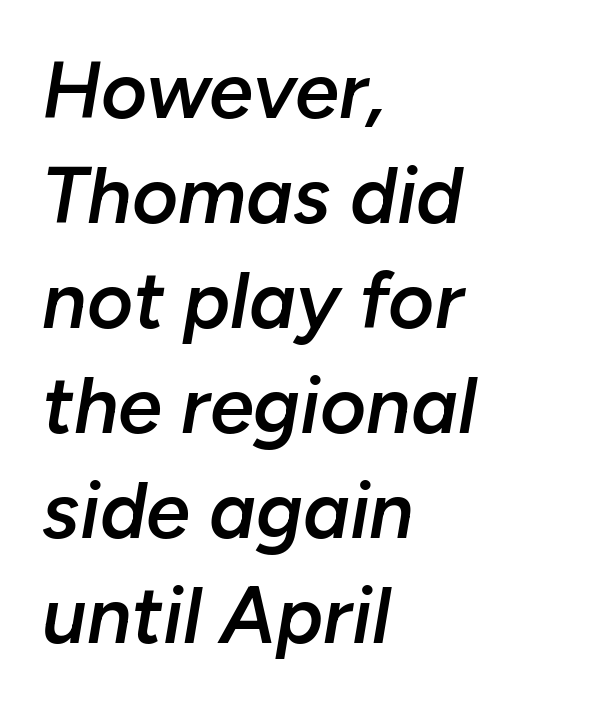
Q: Is the text bold? A: Semi-bold.
Q: Is the text italic (slanted)? A: Yes, it leans right by about 10 degrees.
Q: Is the text underlined? A: No.
Q: How is the paragraph aligned? A: Left-aligned.
Q: Is the spacing between letters normal or unusually wide? A: Normal.
Q: Is the spacing between lines tight, normal or loose? A: Normal.
Q: Width (condensed, normal, or wide)? A: Normal.
Q: Stroke contrast? A: Low.
Q: x-height? A: Medium.
Q: Monospaced? A: No.
